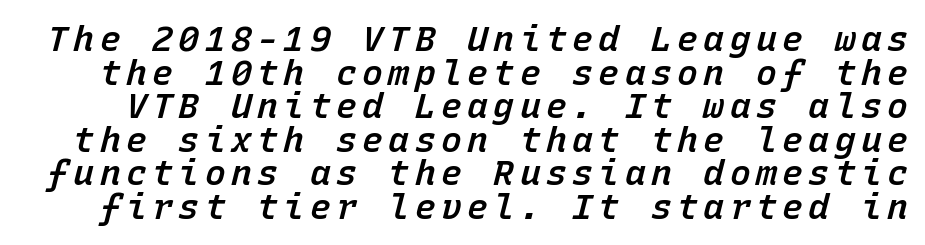
Q: Is the text bold? A: Semi-bold.
Q: Is the text italic (slanted)? A: Yes, it leans right by about 15 degrees.
Q: Is the text underlined? A: No.
Q: Is the spacing between lines tight, normal or loose? A: Tight.
Q: Width (condensed, normal, or wide)? A: Normal.
Q: Stroke contrast? A: Low.
Q: x-height? A: Medium.
Q: Monospaced? A: Yes.
